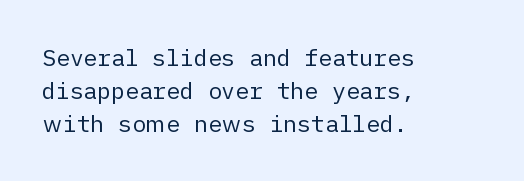
Honestly, the row spacing looks completely unremarkable. Caption: face not bold, strokes unweighted. Posture: vertical. This rendering features lettering with no underline. The setting favours the left margin, as ordinary paragraphs usually do.
